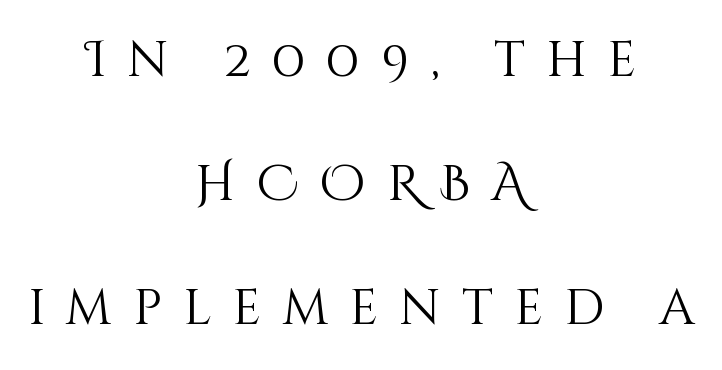
The font's upright variant was chosen for this text. The space between consecutive lines is lavish. The whitespace from short lines is split evenly between both sides. Clear beneath every line of the passage.
